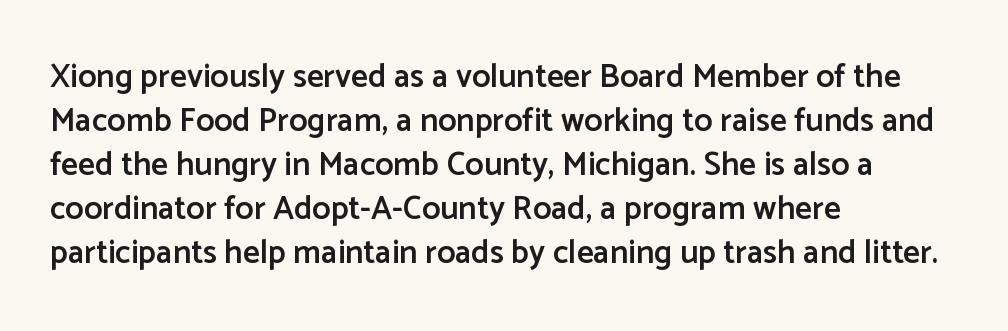
As a designer I'd log this as weight 600, semibold. Varying glyph widths throughout — classic text-font behaviour. Is this a sans? Yes — the strokes have no serifs. Honestly, the letter spacing is just normal — you wouldn't notice it. The string is rendered with underlining switched off.
